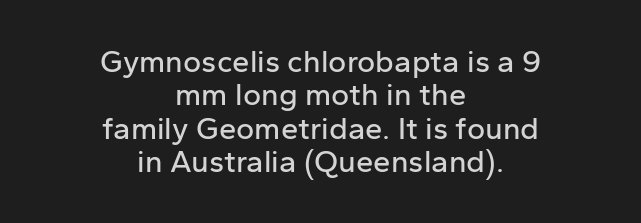
The image shows 31 px sans-serif type, upright; set centered, tight line spacing (1.08x), normal letter spacing, not underlined; low stroke contrast and a medium x-height.
